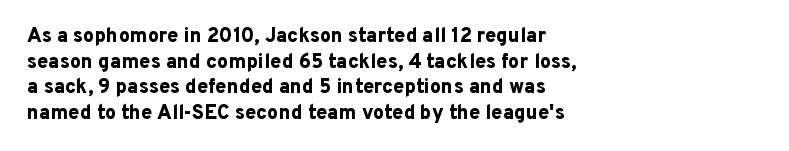
The image shows 20 px bold type, upright; set left-aligned, normal line spacing (1.28x), normal letter spacing, not underlined.
